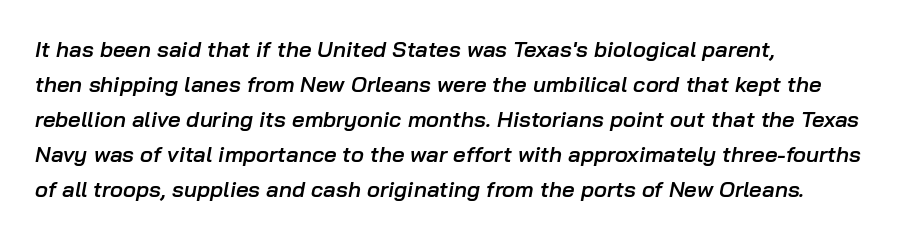
{"italic": "yes", "lean": "right", "slant_degrees": 10, "bold": "semi", "underline": "no", "align": "left", "line_spacing": "normal", "line_spacing_ratio": 1.59, "letter_spacing": "normal", "letter_spacing_em": 0.0, "glyph_px": 22}
